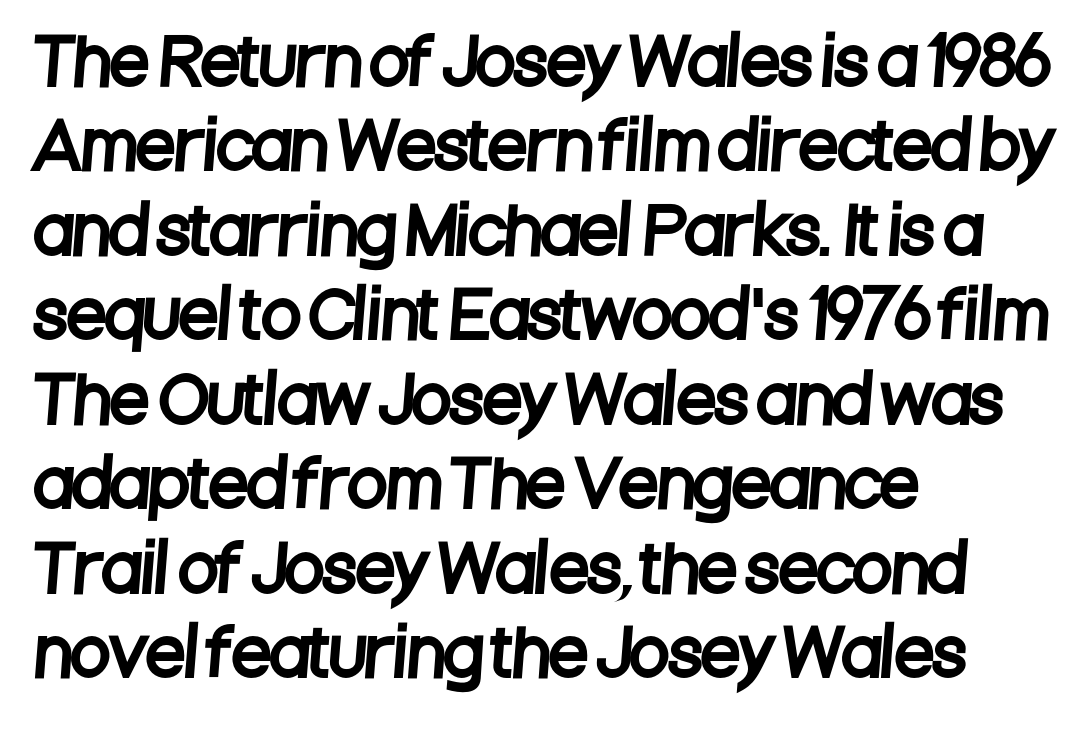
{"serif": "no", "width": "condensed", "stroke_contrast": "low", "x_height": "large", "monospaced": "no", "underline": "no", "align": "left", "line_spacing": "normal", "line_spacing_ratio": 1.32, "letter_spacing": "normal", "letter_spacing_em": 0.0, "glyph_px": 64}
